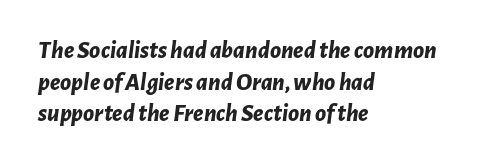
{"italic": "yes", "lean": "right", "slant_degrees": 7, "bold": "yes", "underline": "no", "align": "left", "line_spacing": "normal", "line_spacing_ratio": 1.27, "letter_spacing": "normal", "letter_spacing_em": 0.0, "glyph_px": 25}
